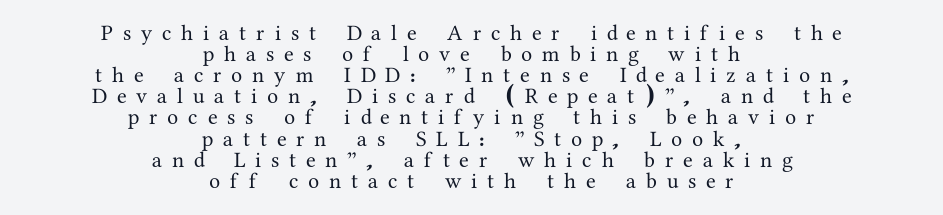
A clean baseline with only descenders dipping below it. The typesetter chose a symmetrical, centered arrangement here. These lines have a slow, spaced-out rhythm from letter to letter. No italicization has been applied; the sample stays upright. The lines are packed closely together with very little leading.
